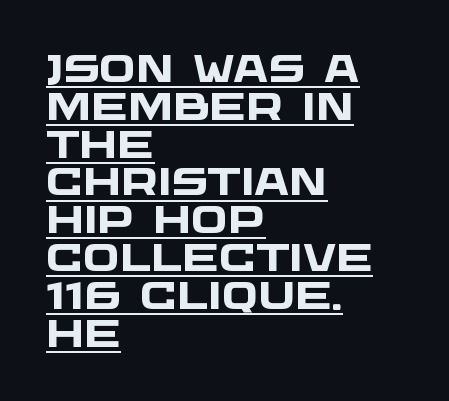
The image shows 39 px heavy, wide sans-serif type; set left-aligned, tight line spacing (0.97x), normal letter spacing, underlined; low stroke contrast and a large x-height.
